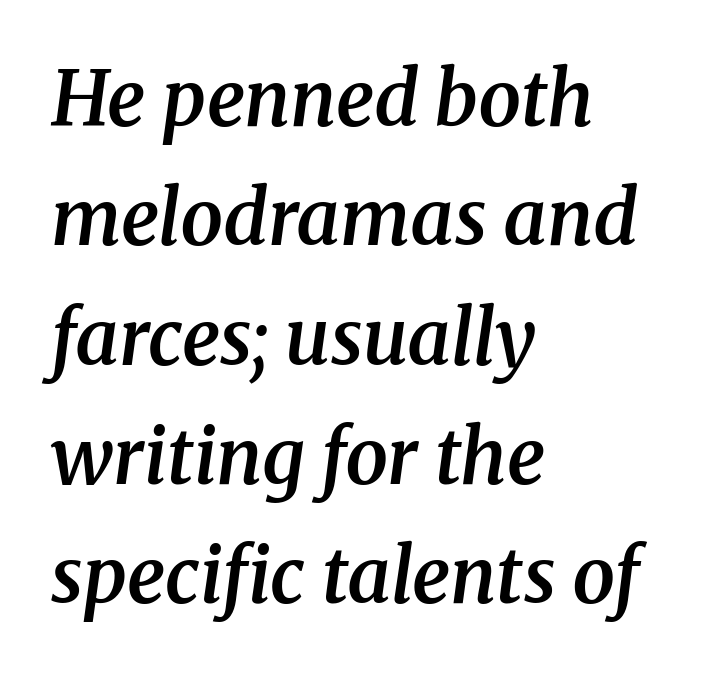
Q: Is the text bold? A: Semi-bold.
Q: Is the text italic (slanted)? A: Yes, it leans right by about 8 degrees.
Q: Is the typeface a serif or a sans-serif typeface? A: Serif.
Q: Is the text underlined? A: No.
Q: How is the paragraph aligned? A: Left-aligned.
Q: Is the spacing between letters normal or unusually wide? A: Normal.
Q: Is the spacing between lines tight, normal or loose? A: Normal.
Q: Width (condensed, normal, or wide)? A: Normal.
Q: Stroke contrast? A: Medium.
Q: x-height? A: Medium.
Q: Monospaced? A: No.
